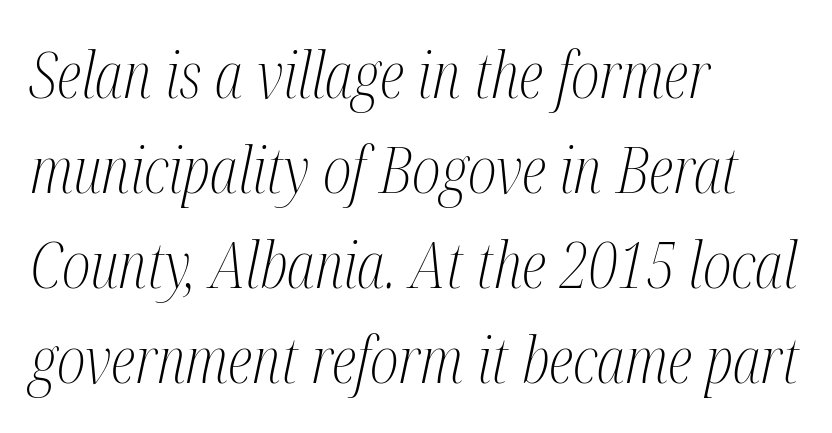
The image shows 63 px light, condensed serif type, italic (leaning right); set left-aligned, normal line spacing (1.51x), normal letter spacing, not underlined; medium stroke contrast and a medium x-height.
